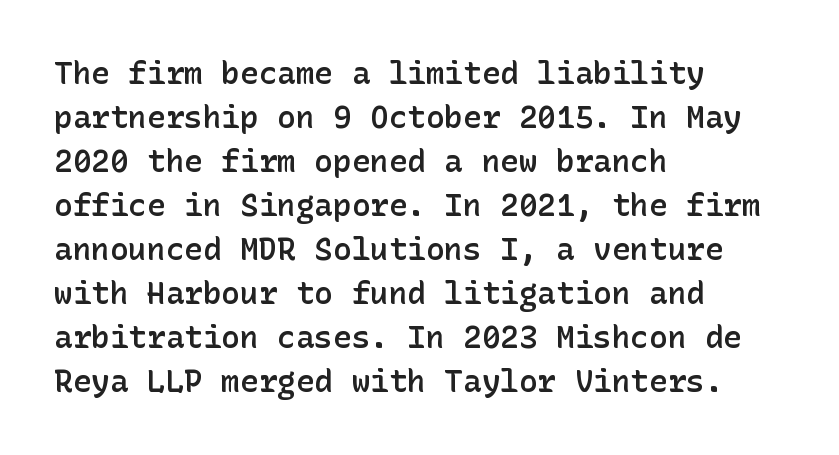
Q: Is the text bold? A: Semi-bold.
Q: Is the text italic (slanted)? A: No, it is upright.
Q: Is the typeface a serif or a sans-serif typeface? A: Sans-serif.
Q: Is the text underlined? A: No.
Q: How is the paragraph aligned? A: Left-aligned.
Q: Is the spacing between letters normal or unusually wide? A: Normal.
Q: Is the spacing between lines tight, normal or loose? A: Normal.
Q: Width (condensed, normal, or wide)? A: Normal.
Q: Stroke contrast? A: Low.
Q: x-height? A: Medium.
